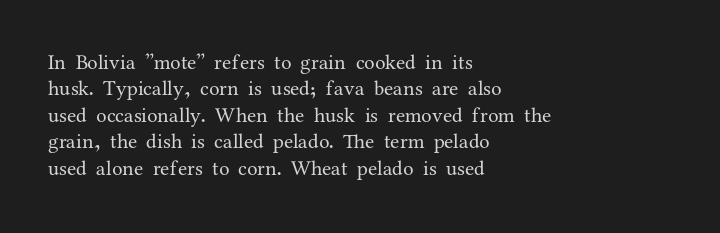
The rendering uses a moderate line-height, typical for paragraphs. Only glyphs here, with clear space below each row. The passage is arranged the way most books set body copy — flush left. Spacing between characters is what you'd get straight out of the box.
